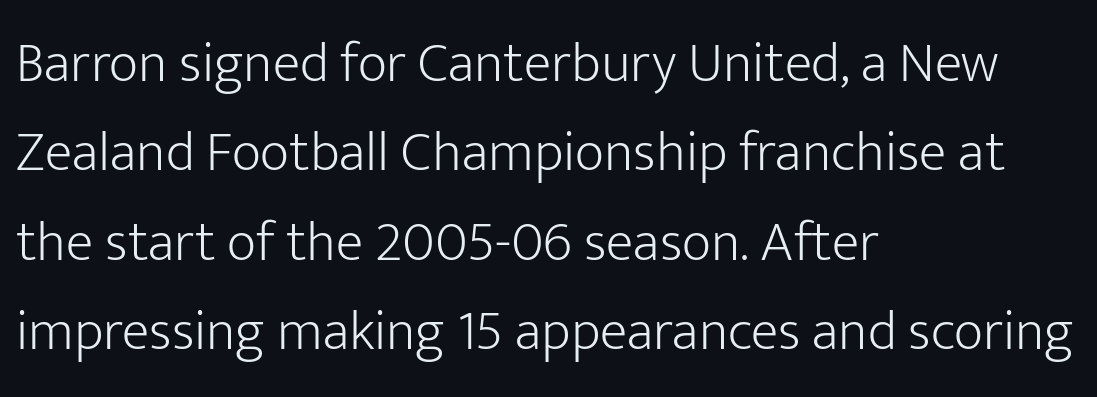
{"serif": "no", "italic": "no", "bold": "no", "weight": "light", "width": "normal", "stroke_contrast": "low", "x_height": "medium", "monospaced": "no", "underline": "no", "align": "left", "line_spacing": "normal", "line_spacing_ratio": 1.57, "letter_spacing": "normal", "letter_spacing_em": 0.0, "glyph_px": 57}
